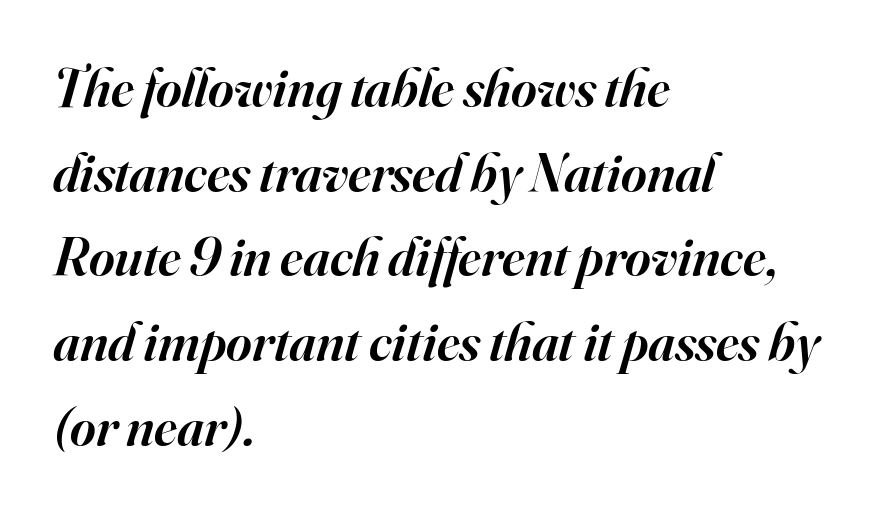
Q: Is the text bold? A: Semi-bold.
Q: Is the text italic (slanted)? A: Yes, it leans right by about 16 degrees.
Q: Is the typeface a serif or a sans-serif typeface? A: Serif.
Q: Is the text underlined? A: No.
Q: How is the paragraph aligned? A: Left-aligned.
Q: Is the spacing between letters normal or unusually wide? A: Normal.
Q: Is the spacing between lines tight, normal or loose? A: Normal.
Q: Width (condensed, normal, or wide)? A: Normal.
Q: Stroke contrast? A: High.
Q: x-height? A: Small.
Q: Monospaced? A: No.
